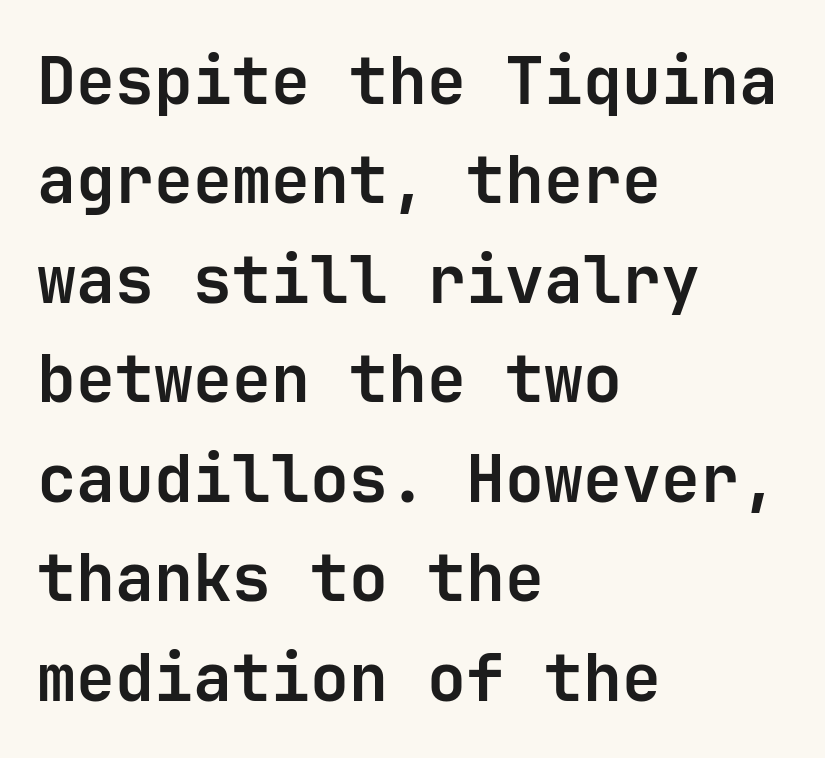
Q: Is the text bold? A: Yes.
Q: Is the text italic (slanted)? A: No, it is upright.
Q: Is the typeface a serif or a sans-serif typeface? A: Sans-serif.
Q: Is the text underlined? A: No.
Q: How is the paragraph aligned? A: Left-aligned.
Q: Is the spacing between letters normal or unusually wide? A: Normal.
Q: Is the spacing between lines tight, normal or loose? A: Normal.
Q: Width (condensed, normal, or wide)? A: Normal.
Q: Stroke contrast? A: Low.
Q: x-height? A: Medium.
Q: Monospaced? A: Yes.
